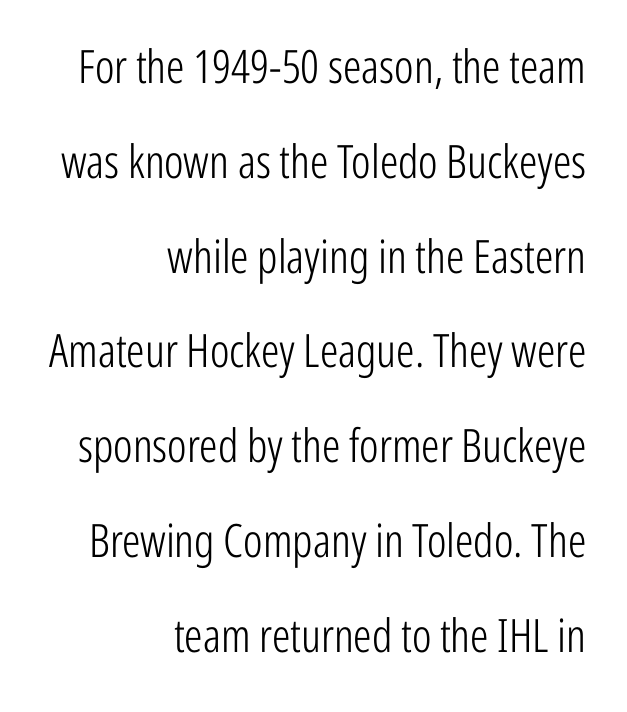
Q: Is the text bold? A: No.
Q: Is the text italic (slanted)? A: No, it is upright.
Q: Is the typeface a serif or a sans-serif typeface? A: Sans-serif.
Q: Is the text underlined? A: No.
Q: How is the paragraph aligned? A: Right-aligned.
Q: Is the spacing between letters normal or unusually wide? A: Normal.
Q: Is the spacing between lines tight, normal or loose? A: Loose.
Q: Width (condensed, normal, or wide)? A: Condensed.
Q: Stroke contrast? A: Low.
Q: x-height? A: Medium.
Q: Monospaced? A: No.
